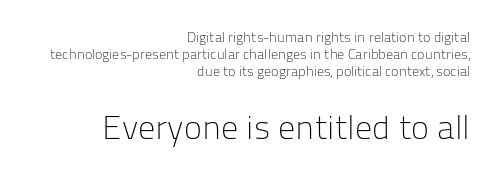
{"serif": "no", "italic": "no", "bold": "no", "weight": "light", "width": "normal", "stroke_contrast": "low", "x_height": "medium", "monospaced": "no", "underline": "no", "align": "right", "line_spacing_ratio": 1.2, "letter_spacing": "normal", "letter_spacing_em": 0.0, "larger_block": "second", "size_ratio": 2.43, "glyph_px": 34}
